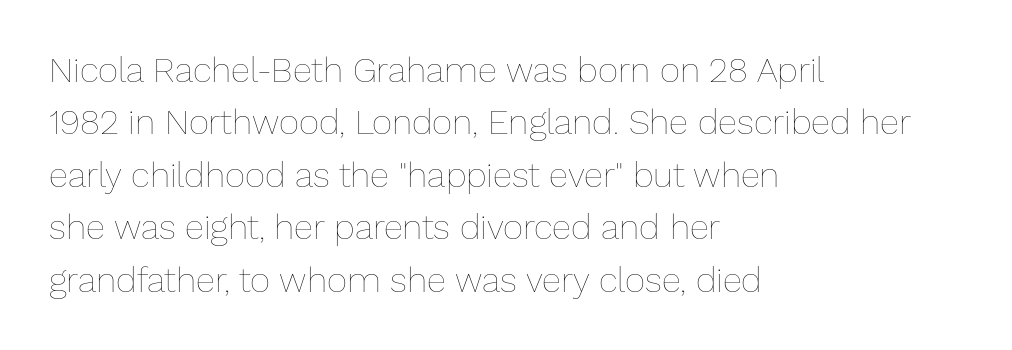
Q: Is the text bold? A: No.
Q: Is the text italic (slanted)? A: No, it is upright.
Q: Is the text underlined? A: No.
Q: How is the paragraph aligned? A: Left-aligned.
Q: Is the spacing between letters normal or unusually wide? A: Normal.
Q: Is the spacing between lines tight, normal or loose? A: Normal.
Q: Width (condensed, normal, or wide)? A: Normal.
Q: Stroke contrast? A: Low.
Q: x-height? A: Medium.
Q: Monospaced? A: No.
